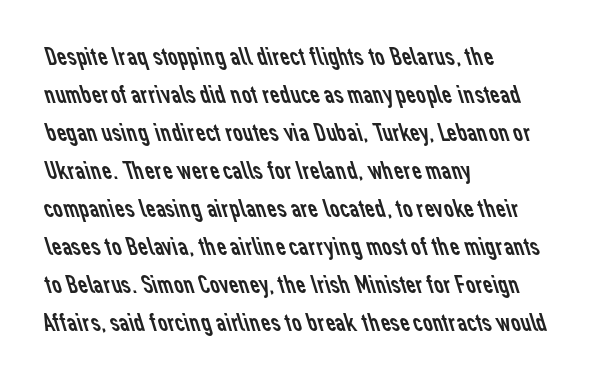
Q: Is the text bold? A: No.
Q: Is the text underlined? A: No.
Q: How is the paragraph aligned? A: Left-aligned.
Q: Is the spacing between letters normal or unusually wide? A: Normal.
Q: Is the spacing between lines tight, normal or loose? A: Normal.
